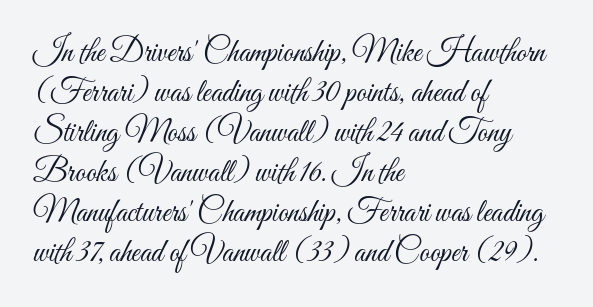
This reads as an unemphasized weight, regular at the heaviest. Is this a fixed-width face? No — the glyphs have proportional, varying widths. These lines stack with their left ends in a neat column. Regarding leading, the lines here are spaced in the standard way.
